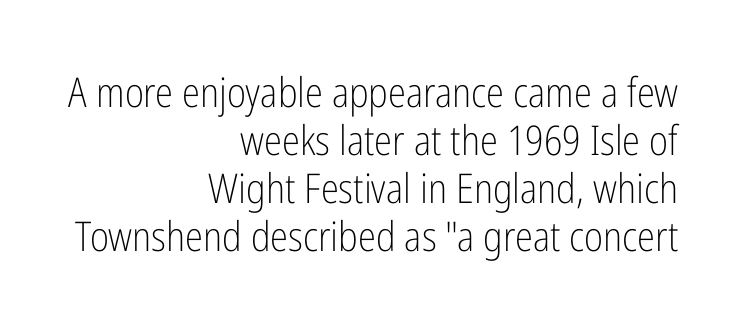
Varying glyph widths throughout — classic text-font behaviour. Line endings align vertically; line beginnings do not. I'd call this a sans setting — the letters go barefoot. Designer's note — italics off, roman on. The weight would be labelled regular, book, light, or lighter still. These lines keep a tight, regular rhythm from letter to letter.
